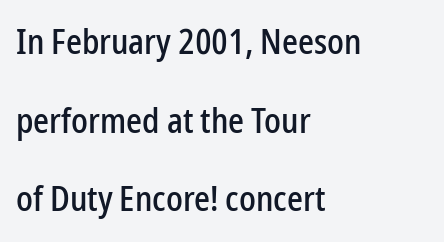
The paragraph has a hard left edge and a soft right edge. The passage shown is typeset with a sans-serif family. Each word holds together tightly as a unit, with standard inter-letter gaps. Anything drawn beneath the words? Only blank space. The vertical gap from one line to the next is large. Here the designer chose a conventional face with non-uniform glyph widths.
